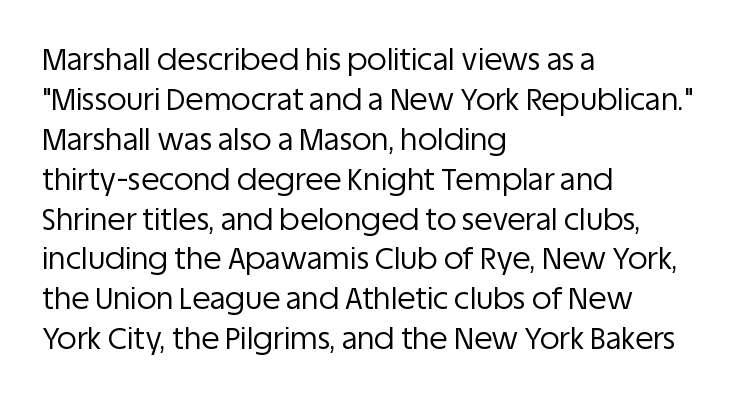
{"serif": "no", "italic": "no", "bold": "no", "weight": "regular", "width": "normal", "stroke_contrast": "low", "x_height": "large", "monospaced": "no", "underline": "no", "align": "left", "line_spacing": "normal", "line_spacing_ratio": 1.33, "letter_spacing": "normal", "letter_spacing_em": 0.0, "glyph_px": 30}
